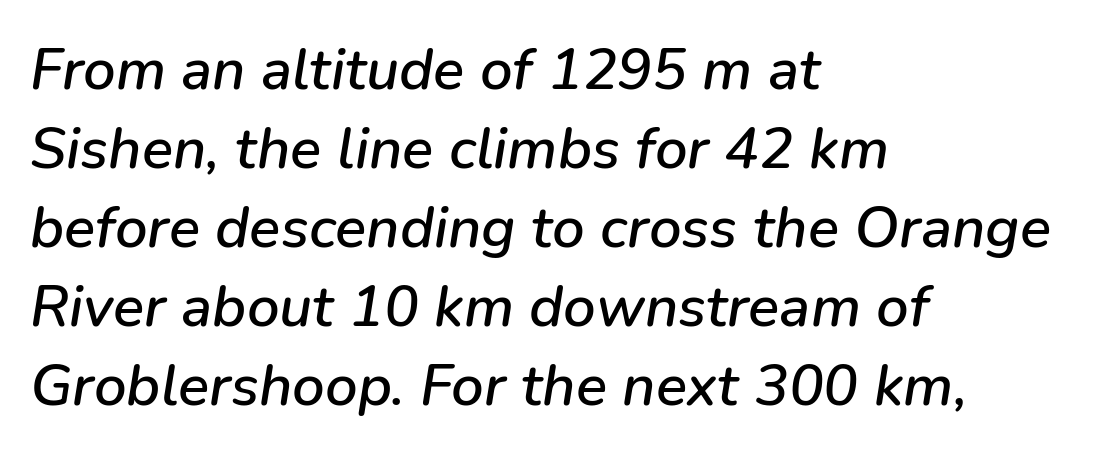
The image shows 58 px text type, italic (leaning right); set left-aligned, normal line spacing (1.36x), normal letter spacing, not underlined; low stroke contrast and a medium x-height.
